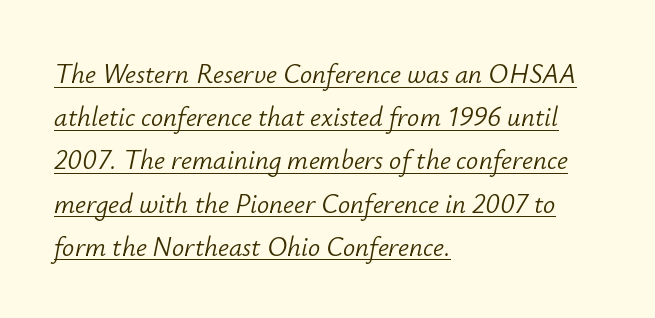
Students, note that the glyphs here touch the page at normal intervals. The rendering uses a moderate line-height, typical for paragraphs. The passage shown leans; its letterforms are oblique. One-word summary of the alignment: left. Somebody hit Ctrl+U on this one — the words are underlined.
